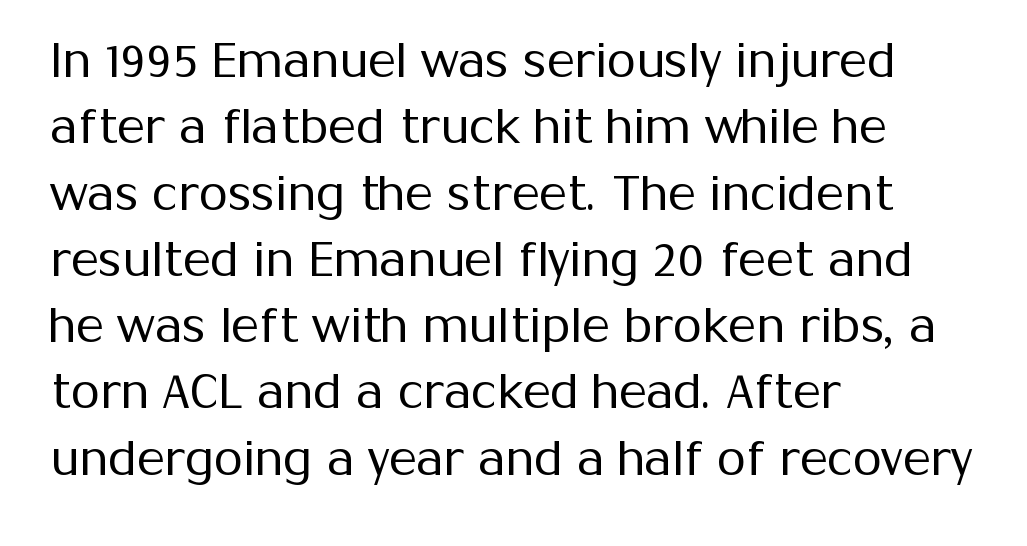
{"serif": "no", "italic": "no", "bold": "no", "weight": "regular", "width": "normal", "stroke_contrast": "medium", "x_height": "medium", "monospaced": "no", "underline": "no", "align": "left", "line_spacing": "normal", "line_spacing_ratio": 1.41, "letter_spacing": "normal", "letter_spacing_em": 0.0, "glyph_px": 47}
